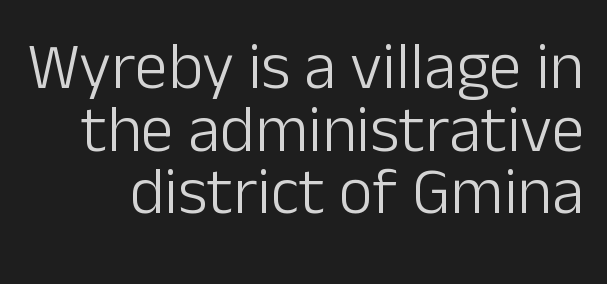
Underline: absent. The cut favours lightness, reaching ordinary text weight at its darkest. Think of a printed novel: that variable character pitch is what you see here. Spacing between characters is what you'd get straight out of the box.
